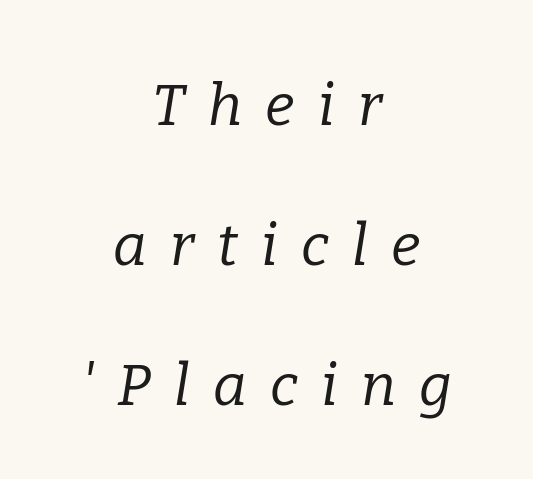
{"serif": "yes", "italic": "yes", "lean": "right", "slant_degrees": 9, "bold": "no", "weight": "regular", "width": "normal", "stroke_contrast": "low", "x_height": "medium", "monospaced": "no", "underline": "no", "align": "center", "line_spacing": "loose", "line_spacing_ratio": 2.41, "letter_spacing": "wide", "letter_spacing_em": 0.4, "glyph_px": 58}
